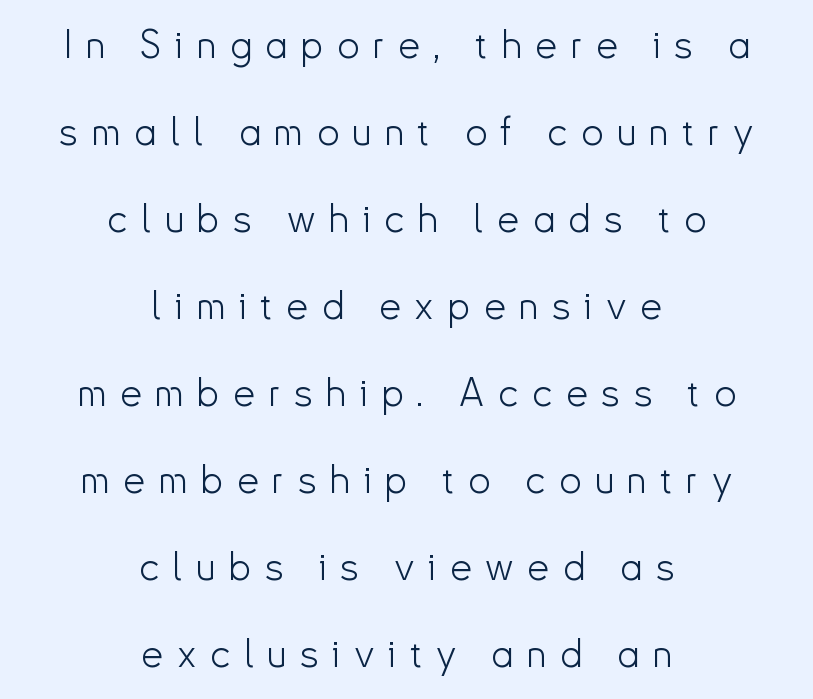
{"serif": "no", "italic": "no", "bold": "no", "weight": "light", "width": "normal", "stroke_contrast": "low", "x_height": "small", "monospaced": "no", "underline": "no", "align": "center", "line_spacing": "loose", "line_spacing_ratio": 2.23, "letter_spacing": "wide", "letter_spacing_em": 0.35, "glyph_px": 39}
